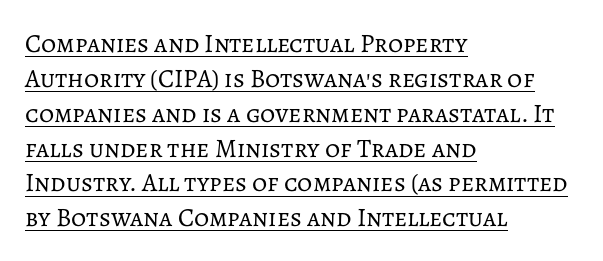
The image shows 26 px text type, upright; set left-aligned, normal line spacing (1.34x), normal letter spacing, underlined.
